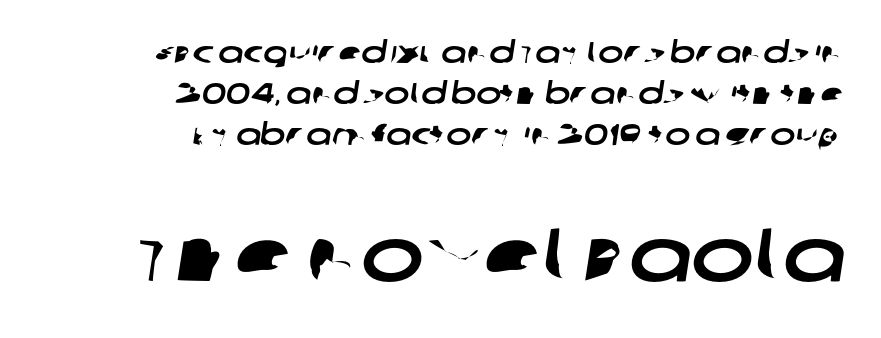
{"serif": "no", "width": "wide", "stroke_contrast": "low", "x_height": "large", "monospaced": "no", "underline": "no", "align": "right", "line_spacing": "normal", "line_spacing_ratio": 1.37, "letter_spacing": "normal", "letter_spacing_em": 0.0, "larger_block": "second", "size_ratio": 2.5, "glyph_px": 75}
